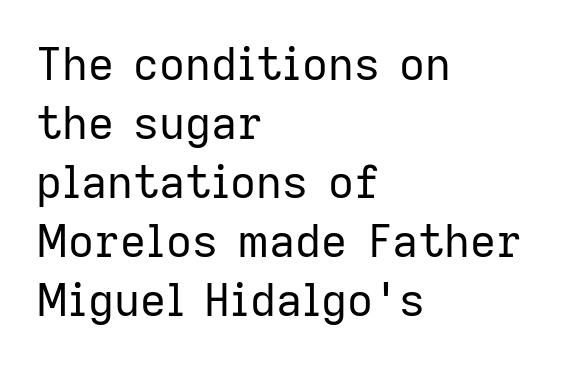
Beneath every word, the page is bare. Standard letterfit; no display-style spreading of the glyphs. Leading matches the norm, producing a regular column. The letters carry no serifs — their stems end cleanly without finishing strokes. The font's upright variant was chosen for this text. These lines stack with their left ends in a neat column.
